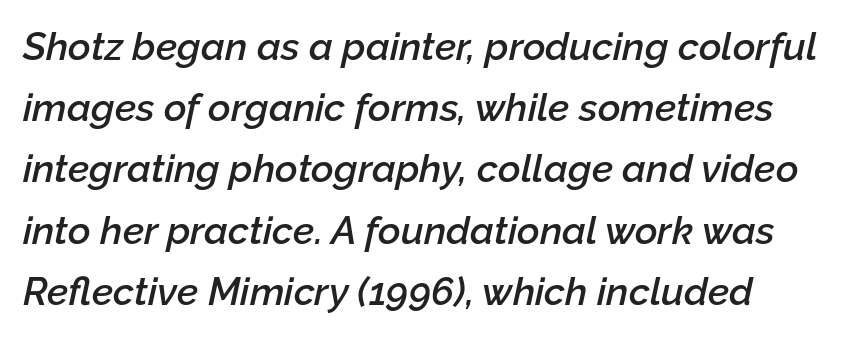
Q: Is the text bold? A: Semi-bold.
Q: Is the text italic (slanted)? A: Yes, it leans right by about 12 degrees.
Q: Is the text underlined? A: No.
Q: Is the spacing between letters normal or unusually wide? A: Normal.
Q: Is the spacing between lines tight, normal or loose? A: Normal.
Q: Width (condensed, normal, or wide)? A: Normal.
Q: Stroke contrast? A: Low.
Q: x-height? A: Medium.
Q: Monospaced? A: No.
